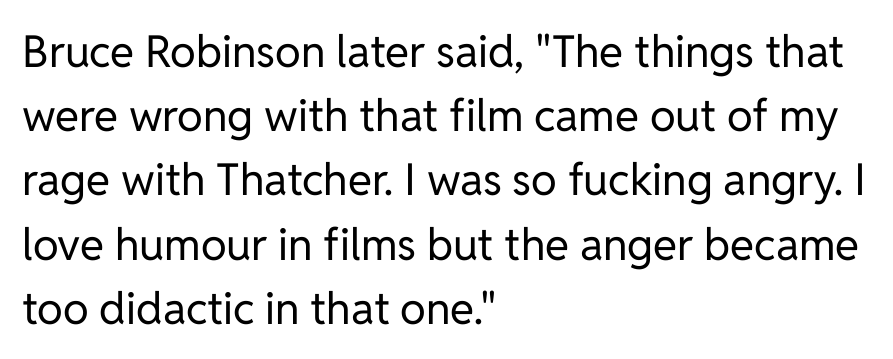
The image shows 44 px regular-weight sans-serif type, upright; set left-aligned, normal line spacing (1.46x), normal letter spacing, not underlined; low stroke contrast and a medium x-height.
